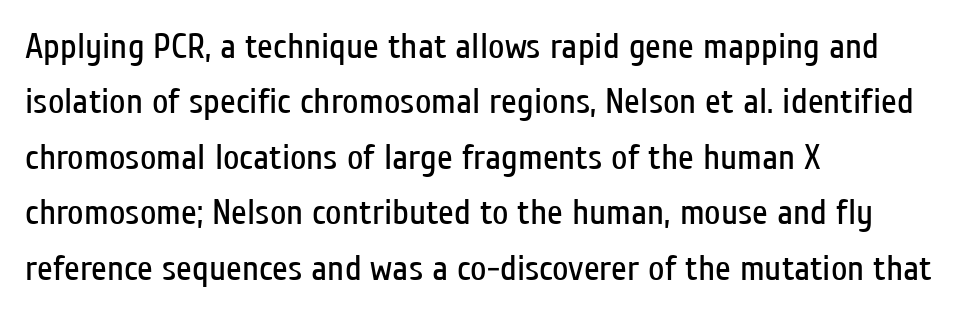
The typesetting does not lean heavy: it is not bold. Notice how the stems are strictly vertical — no italics here. Short and long lines alike share a common starting point at left. How would I describe the line gaps? Plain and ordinary. The letters carry no serifs — their stems end cleanly without finishing strokes.
